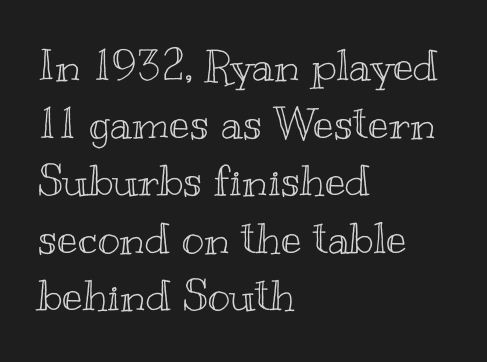
The image shows 43 px wide type, upright; set left-aligned, normal line spacing (1.34x), normal letter spacing, not underlined; a small x-height.
